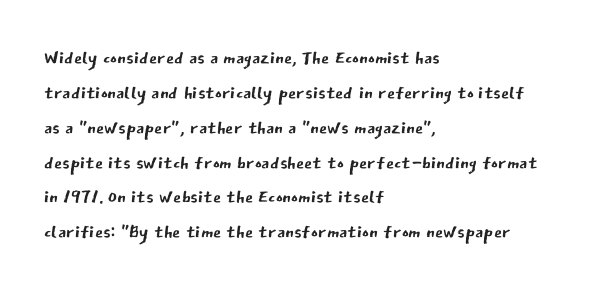
The strip under each line holds only bare page. Short note: letters normally spaced. The axis of the letterforms is exactly vertical. Line spacing here is normal. The rendering anchors every line to the left-hand side.
